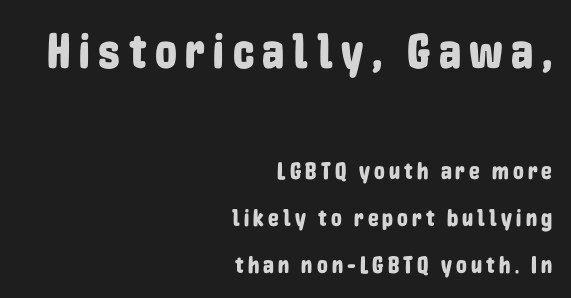
The image shows 49 px condensed sans-serif type, upright; set right-aligned, loose line spacing (1.97x), not underlined; the first (top) block is 2.04x larger; low stroke contrast and a medium x-height.
